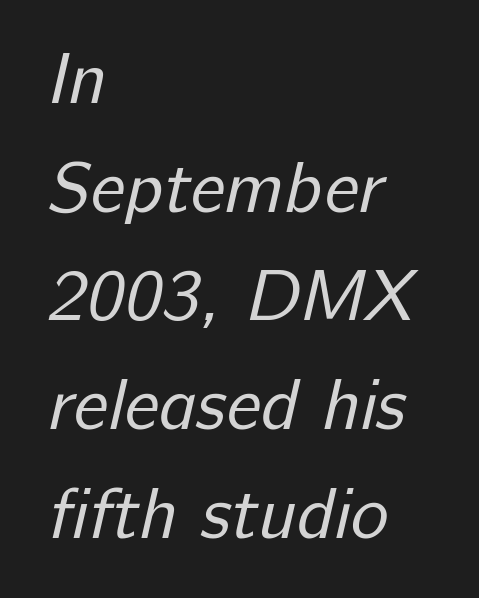
The image shows 72 px regular-weight sans-serif type; set left-aligned, normal line spacing (1.51x), normal letter spacing, not underlined; low stroke contrast and a medium x-height.
